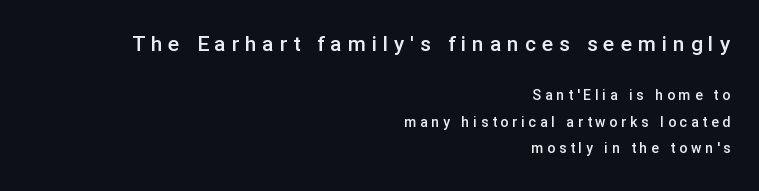
{"italic": "no", "bold": "semi", "underline": "no", "align": "right", "line_spacing_ratio": 1.89, "letter_spacing": "wide", "letter_spacing_em": 0.28, "larger_block": "first", "size_ratio": 1.5, "glyph_px": 21}
